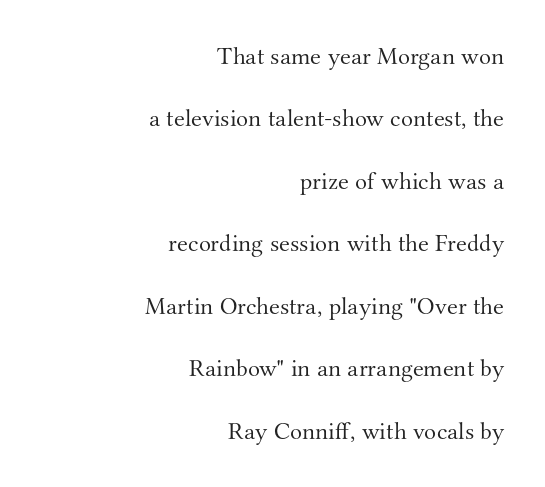
{"italic": "no", "bold": "no", "underline": "no", "align": "right", "line_spacing": "loose", "line_spacing_ratio": 2.5, "letter_spacing": "normal", "letter_spacing_em": 0.0, "glyph_px": 25}
